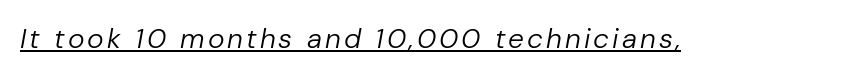
On a weight scale, this lands at 450 or below. Note the varied advance widths — an 'i' is clearly narrower than an 'm'. Quick note: underline on. It's the slanting kind of type.
